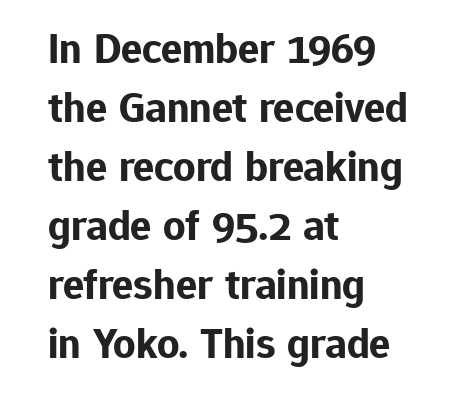
The image shows 44 px bold sans-serif type, upright; set left-aligned, normal line spacing (1.34x), normal letter spacing, not underlined; low stroke contrast and a medium x-height.
